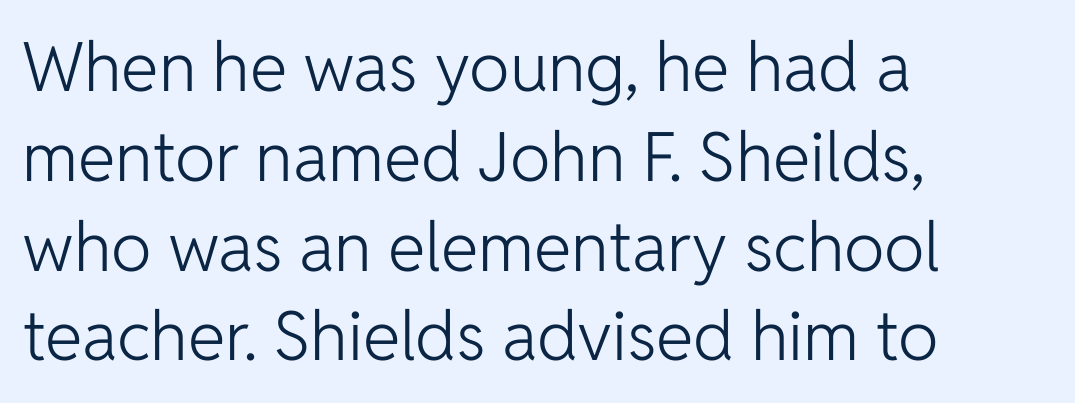
Q: Is the text bold? A: No.
Q: Is the text italic (slanted)? A: No, it is upright.
Q: Is the typeface a serif or a sans-serif typeface? A: Sans-serif.
Q: Is the text underlined? A: No.
Q: How is the paragraph aligned? A: Left-aligned.
Q: Is the spacing between letters normal or unusually wide? A: Normal.
Q: Is the spacing between lines tight, normal or loose? A: Normal.
Q: Width (condensed, normal, or wide)? A: Normal.
Q: Stroke contrast? A: Low.
Q: x-height? A: Medium.
Q: Monospaced? A: No.
